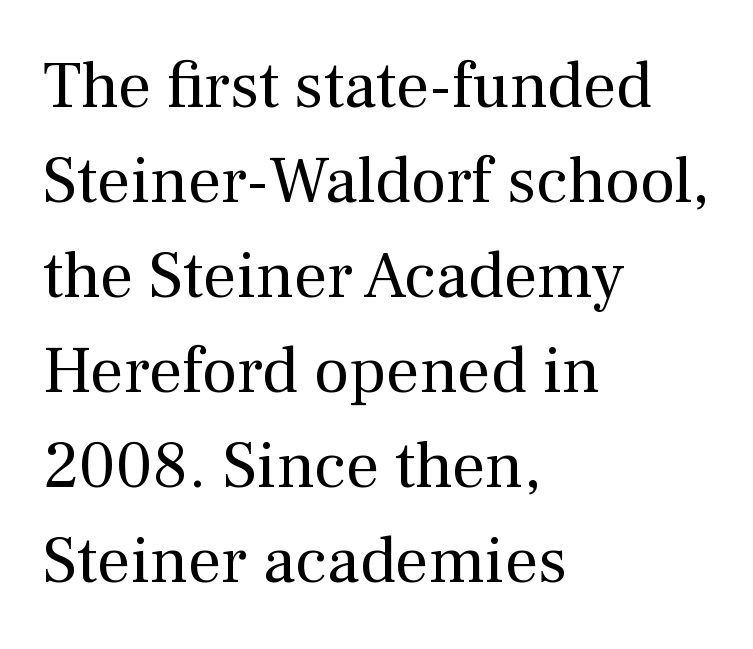
The image shows 66 px regular-weight serif type, upright; set left-aligned, normal line spacing (1.44x), normal letter spacing, not underlined; medium stroke contrast and a medium x-height.
